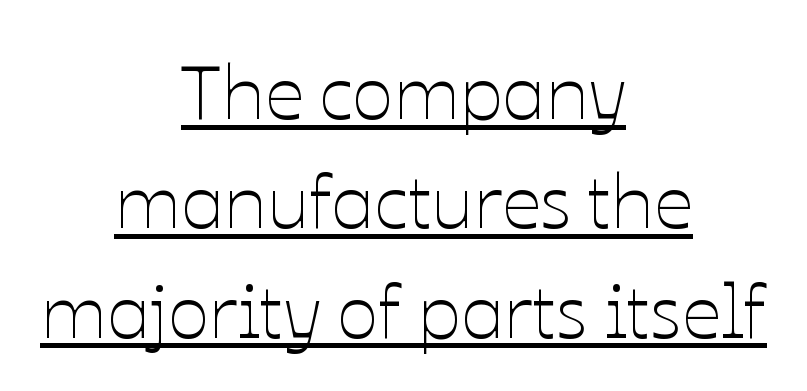
The image shows 77 px thin type, upright; set centered, normal line spacing (1.42x), normal letter spacing, underlined; low stroke contrast and a medium x-height.
